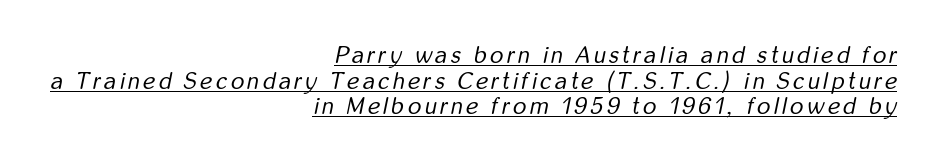
{"italic": "yes", "lean": "right", "slant_degrees": 12, "bold": "no", "underline": "yes", "align": "right", "line_spacing": "tight", "line_spacing_ratio": 1.11, "glyph_px": 23}
